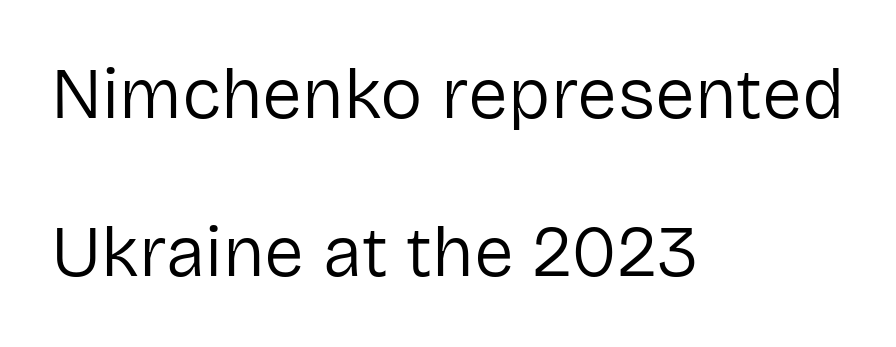
The image shows 71 px regular-weight sans-serif type, upright; set left-aligned, loose line spacing (2.22x), normal letter spacing, not underlined; low stroke contrast and a medium x-height.
